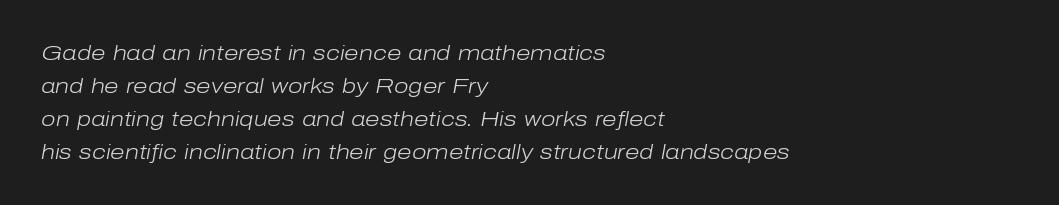
{"italic": "yes", "lean": "right", "slant_degrees": 10, "bold": "no", "underline": "no", "align": "left", "line_spacing": "normal", "line_spacing_ratio": 1.57, "letter_spacing": "normal", "letter_spacing_em": 0.0, "glyph_px": 21}
